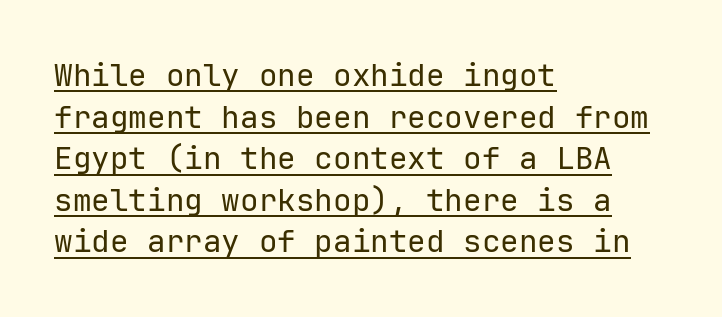
The letterforms sit at book weight or below. Emphasis is given by a line drawn under the lettering. The passage is arranged the way most books set body copy — flush left. Standard letterfit; no display-style spreading of the glyphs. How would I describe the line gaps? Plain and ordinary. Quick note: not italic, upright.
